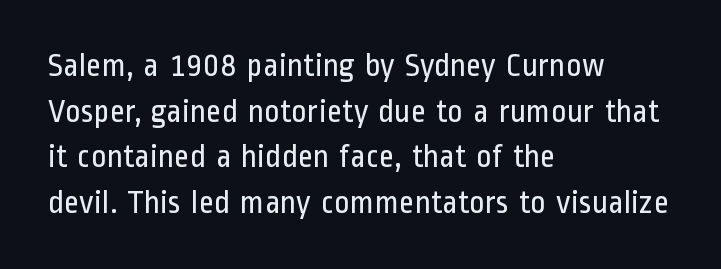
{"serif": "no", "italic": "no", "bold": "no", "weight": "regular", "width": "condensed", "stroke_contrast": "low", "x_height": "medium", "monospaced": "no", "underline": "no", "align": "left", "line_spacing": "normal", "line_spacing_ratio": 1.38, "letter_spacing": "normal", "letter_spacing_em": 0.0, "glyph_px": 33}
